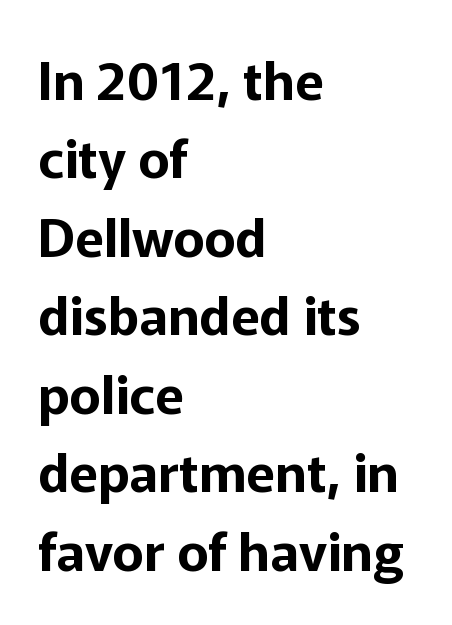
The image shows 53 px sans-serif type, upright; set left-aligned, normal line spacing (1.48x), normal letter spacing, not underlined; low stroke contrast and a medium x-height.
